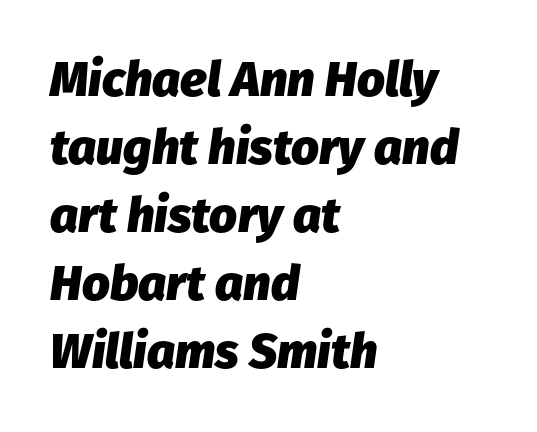
Q: Is the text bold? A: Yes.
Q: Is the text italic (slanted)? A: Yes, it leans right by about 8 degrees.
Q: Is the text underlined? A: No.
Q: How is the paragraph aligned? A: Left-aligned.
Q: Is the spacing between letters normal or unusually wide? A: Normal.
Q: Is the spacing between lines tight, normal or loose? A: Normal.
Q: Width (condensed, normal, or wide)? A: Normal.
Q: Stroke contrast? A: Low.
Q: x-height? A: Medium.
Q: Monospaced? A: No.
